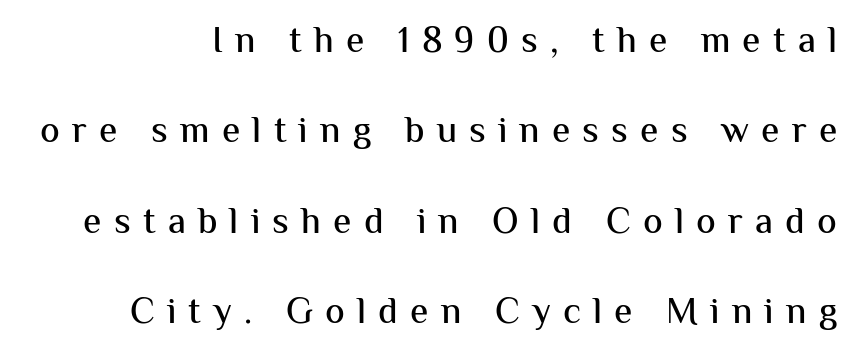
Q: Is the text italic (slanted)? A: No, it is upright.
Q: Is the typeface a serif or a sans-serif typeface? A: Sans-serif.
Q: Is the text underlined? A: No.
Q: Is the spacing between letters normal or unusually wide? A: Unusually wide.
Q: Is the spacing between lines tight, normal or loose? A: Loose.
Q: Width (condensed, normal, or wide)? A: Normal.
Q: Stroke contrast? A: Medium.
Q: x-height? A: Medium.
Q: Monospaced? A: No.
